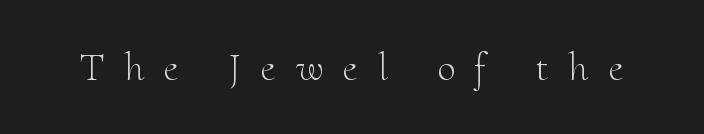
{"serif": "yes", "italic": "no", "bold": "no", "weight": "light", "width": "normal", "stroke_contrast": "medium", "x_height": "small", "monospaced": "no", "underline": "no", "letter_spacing": "wide", "letter_spacing_em": 0.49, "glyph_px": 41}
